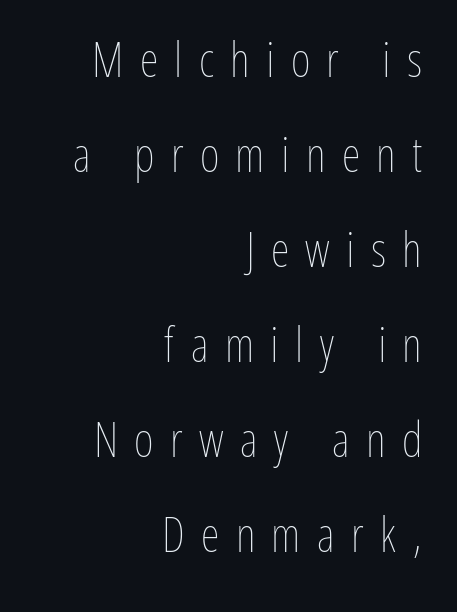
No word sits above an underline. A great deal of white space separates one row of letters from the next. Think standard paragraph weight, or any step lighter than that. Style check: upright. Short and long lines alike share a common ending point at right.
